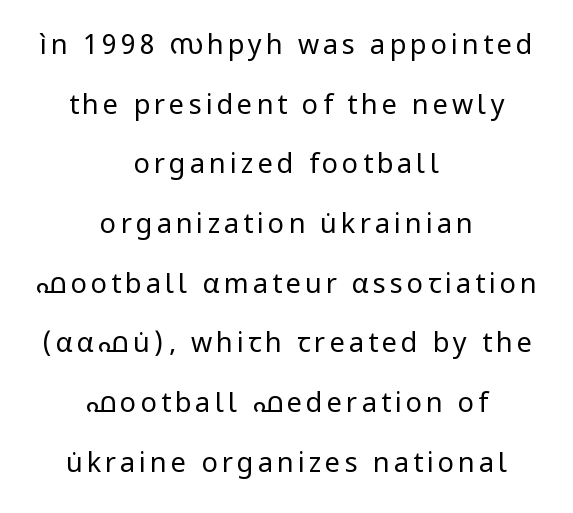
Q: Is the text bold? A: No.
Q: Is the text italic (slanted)? A: No, it is upright.
Q: Is the text underlined? A: No.
Q: How is the paragraph aligned? A: Centered.
Q: Is the spacing between lines tight, normal or loose? A: Loose.
